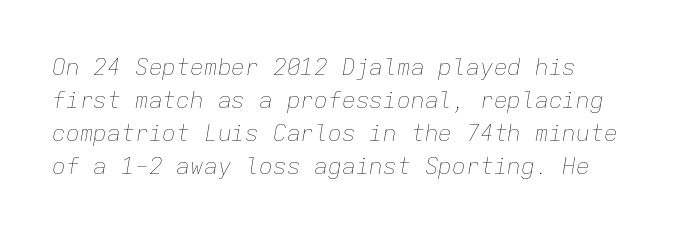
Rows of type keep a routine distance in the vertical direction. No word sits above an underline. Stroke thickness stays within the range of a standard reading face or lighter. Visually the block forms a straight wall on the left and a jagged coastline on the right.
